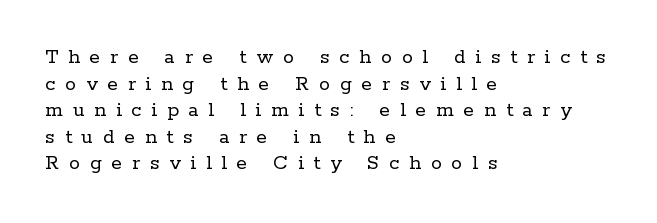
Notice how the stems are strictly vertical — no italics here. The string is rendered with underlining switched off. Is the block centered? No — it sits flush against the left margin. The passage shown has open, widely tracked lettering throughout. The font sits on the lighter half of the weight spectrum, regular included.
